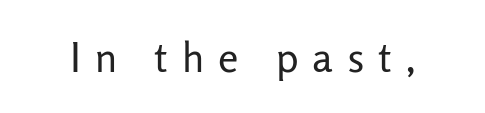
{"serif": "no", "italic": "no", "bold": "no", "weight": "regular", "width": "normal", "stroke_contrast": "low", "x_height": "medium", "monospaced": "no", "underline": "no", "letter_spacing": "wide", "letter_spacing_em": 0.34, "glyph_px": 41}
